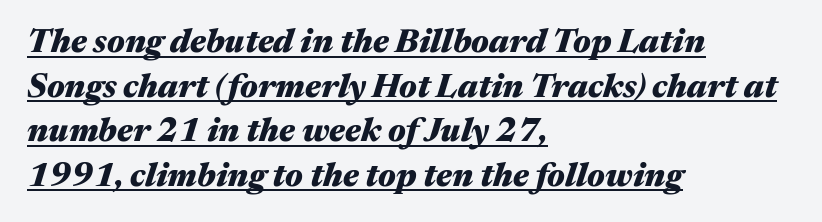
Q: Is the text bold? A: Yes.
Q: Is the text italic (slanted)? A: Yes, it leans right by about 17 degrees.
Q: Is the text underlined? A: Yes.
Q: How is the paragraph aligned? A: Left-aligned.
Q: Is the spacing between letters normal or unusually wide? A: Normal.
Q: Is the spacing between lines tight, normal or loose? A: Normal.
Q: Width (condensed, normal, or wide)? A: Wide.
Q: Stroke contrast? A: Medium.
Q: x-height? A: Medium.
Q: Monospaced? A: No.
